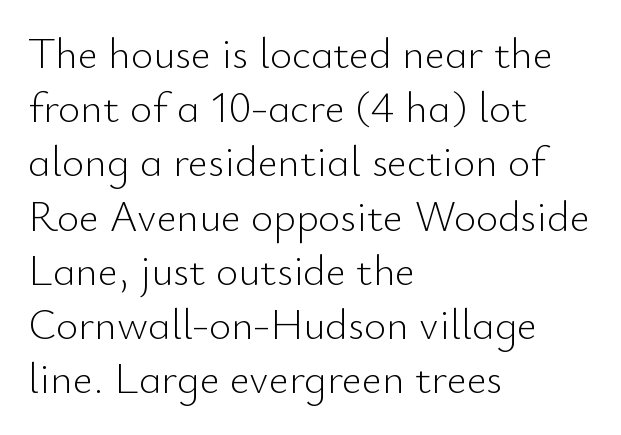
Anything drawn beneath the words? Only blank space. Bold? No — there's no thickening of the strokes. A normal amount of white space separates one row of letters from the next. I'd call this a sans setting — the letters go barefoot. There is no visible air inserted between adjacent glyphs. The rendering uses natural spacing where letterforms have individual widths.
